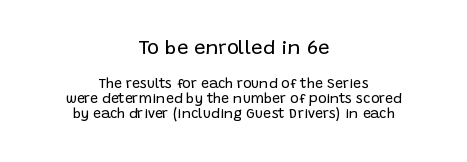
Q: Is the text bold? A: No.
Q: Is the text italic (slanted)? A: No, it is upright.
Q: Is the text underlined? A: No.
Q: How is the paragraph aligned? A: Centered.
Q: Is the spacing between letters normal or unusually wide? A: Normal.
Q: Is the spacing between lines tight, normal or loose? A: Tight.
Q: Which block of text is set in a larger size, the first (top) or the second (bottom)? A: The first (top) one.
